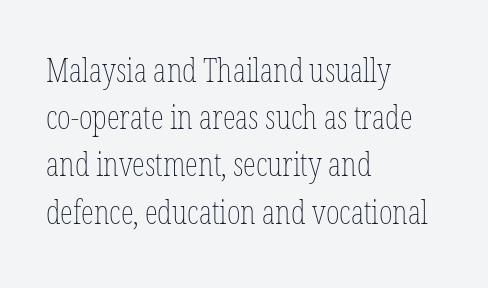
The string is rendered with underlining switched off. If you drew a ruler down the left edge, every line would touch it. Italic: no, the glyphs are upright roman. Vertical spacing — default.
